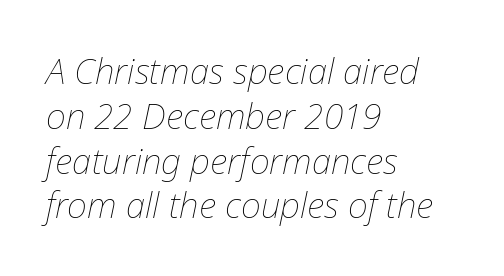
{"italic": "yes", "lean": "right", "slant_degrees": 12, "bold": "no", "weight": "thin", "width": "normal", "stroke_contrast": "low", "x_height": "medium", "monospaced": "no", "underline": "no", "align": "left", "line_spacing": "normal", "line_spacing_ratio": 1.28, "letter_spacing": "normal", "letter_spacing_em": 0.0, "glyph_px": 35}
